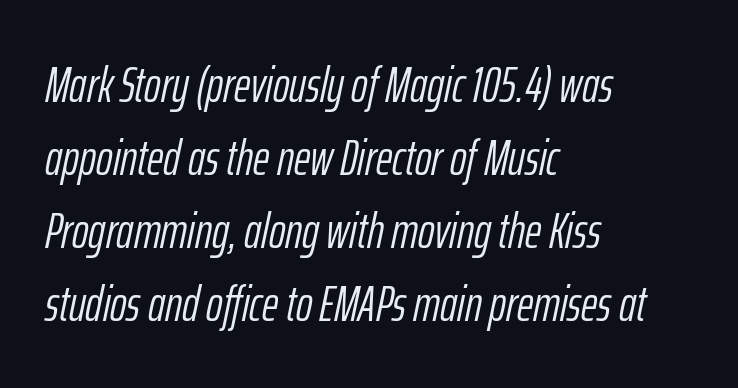
{"italic": "yes", "lean": "right", "slant_degrees": 12, "bold": "no", "weight": "light", "width": "condensed", "stroke_contrast": "low", "x_height": "medium", "monospaced": "no", "underline": "no", "align": "left", "line_spacing": "normal", "line_spacing_ratio": 1.46, "letter_spacing": "normal", "letter_spacing_em": 0.0, "glyph_px": 50}
